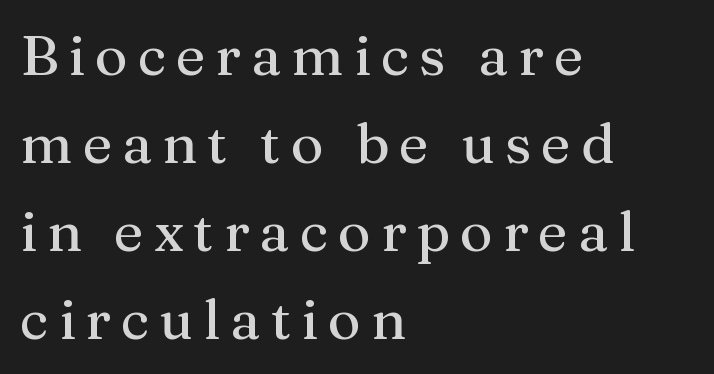
{"serif": "yes", "italic": "no", "width": "normal", "stroke_contrast": "medium", "x_height": "medium", "monospaced": "no", "underline": "no", "align": "left", "line_spacing": "normal", "line_spacing_ratio": 1.57, "glyph_px": 56}
